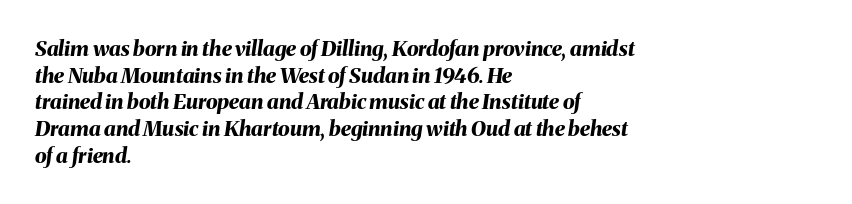
Q: Is the text bold? A: Yes.
Q: Is the text italic (slanted)? A: Yes, it leans right by about 8 degrees.
Q: Is the text underlined? A: No.
Q: How is the paragraph aligned? A: Left-aligned.
Q: Is the spacing between letters normal or unusually wide? A: Normal.
Q: Is the spacing between lines tight, normal or loose? A: Normal.
